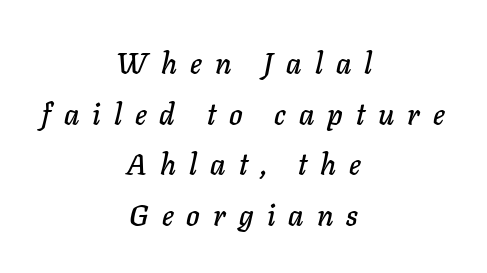
The image shows 29 px text type, italic (leaning right); set centered, line spacing 1.75x, unusually wide letter spacing (+0.45 em), not underlined; low stroke contrast and a medium x-height.
